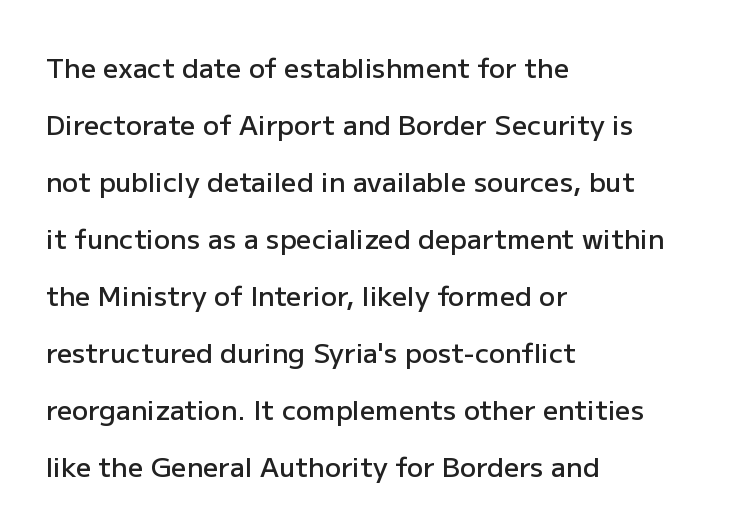
The image shows 27 px text type, upright; set left-aligned, loose line spacing (2.11x), normal letter spacing, not underlined.
